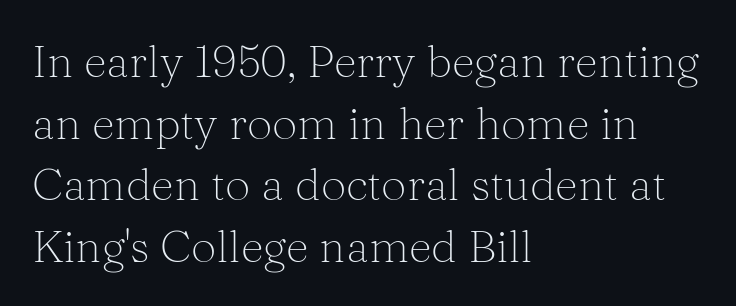
The image shows 45 px light serif type, upright; set left-aligned, normal line spacing (1.37x), normal letter spacing, not underlined; medium stroke contrast and a medium x-height.
